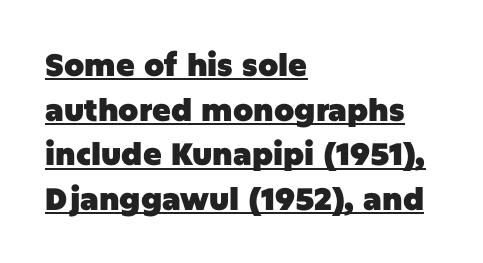
{"serif": "no", "italic": "no", "bold": "yes", "weight": "heavy", "width": "normal", "stroke_contrast": "low", "x_height": "large", "monospaced": "no", "underline": "yes", "align": "left", "line_spacing": "normal", "line_spacing_ratio": 1.44, "letter_spacing": "normal", "letter_spacing_em": 0.0, "glyph_px": 31}
